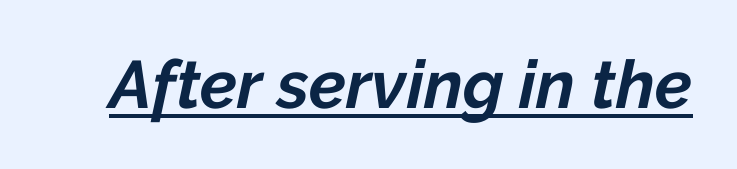
Its strokes are broad and dark, the hallmark of bold type. Compared with ordinary roman type, these characters are visibly tilted. A typographer would call this underscored text. The rendering keeps characters at their native spacing. Think of a printed novel: that variable character pitch is what you see here.
